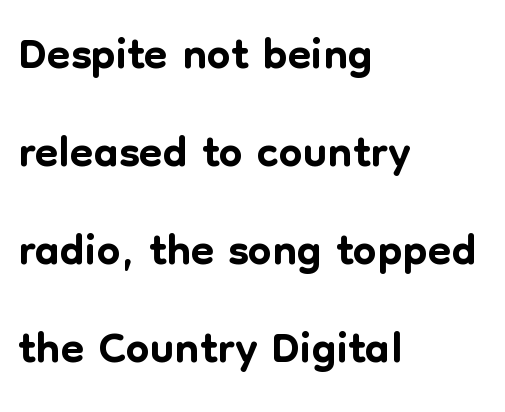
Q: Is the text italic (slanted)? A: No, it is upright.
Q: Is the typeface a serif or a sans-serif typeface? A: Sans-serif.
Q: Is the text underlined? A: No.
Q: How is the paragraph aligned? A: Left-aligned.
Q: Is the spacing between letters normal or unusually wide? A: Normal.
Q: Is the spacing between lines tight, normal or loose? A: Normal.
Q: Width (condensed, normal, or wide)? A: Normal.
Q: Stroke contrast? A: Low.
Q: x-height? A: Medium.
Q: Monospaced? A: No.
